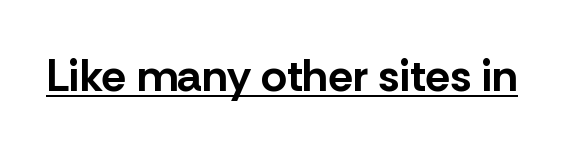
{"serif": "no", "italic": "no", "bold": "yes", "weight": "bold", "width": "normal", "stroke_contrast": "low", "x_height": "medium", "monospaced": "no", "underline": "yes", "letter_spacing": "normal", "letter_spacing_em": 0.0, "glyph_px": 45}
